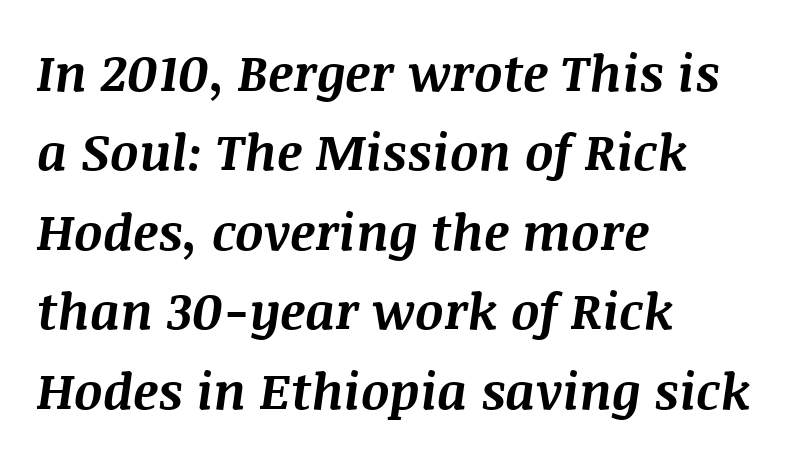
Q: Is the text bold? A: Yes.
Q: Is the text italic (slanted)? A: Yes, it leans right by about 8 degrees.
Q: Is the text underlined? A: No.
Q: How is the paragraph aligned? A: Left-aligned.
Q: Is the spacing between letters normal or unusually wide? A: Normal.
Q: Is the spacing between lines tight, normal or loose? A: Normal.
Q: Width (condensed, normal, or wide)? A: Normal.
Q: Stroke contrast? A: Medium.
Q: x-height? A: Large.
Q: Monospaced? A: No.
